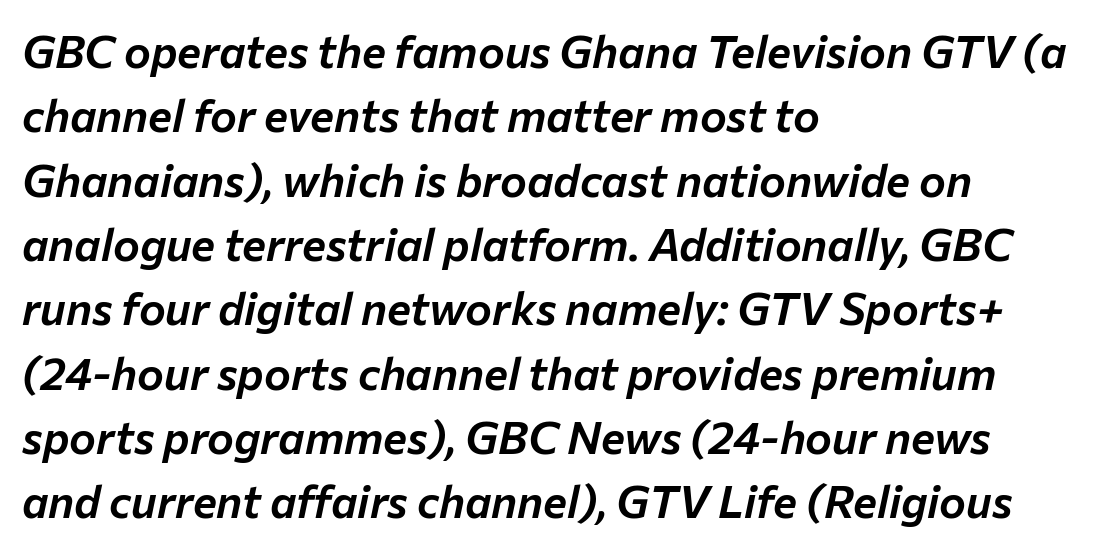
The image shows 45 px text type, italic (leaning right); set left-aligned, normal line spacing (1.43x), normal letter spacing, not underlined; low stroke contrast and a medium x-height.
